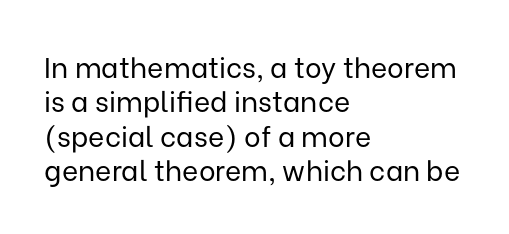
The image shows 28 px regular-weight sans-serif type, upright; set left-aligned, line spacing 1.23x, normal letter spacing, not underlined; low stroke contrast and a medium x-height.
